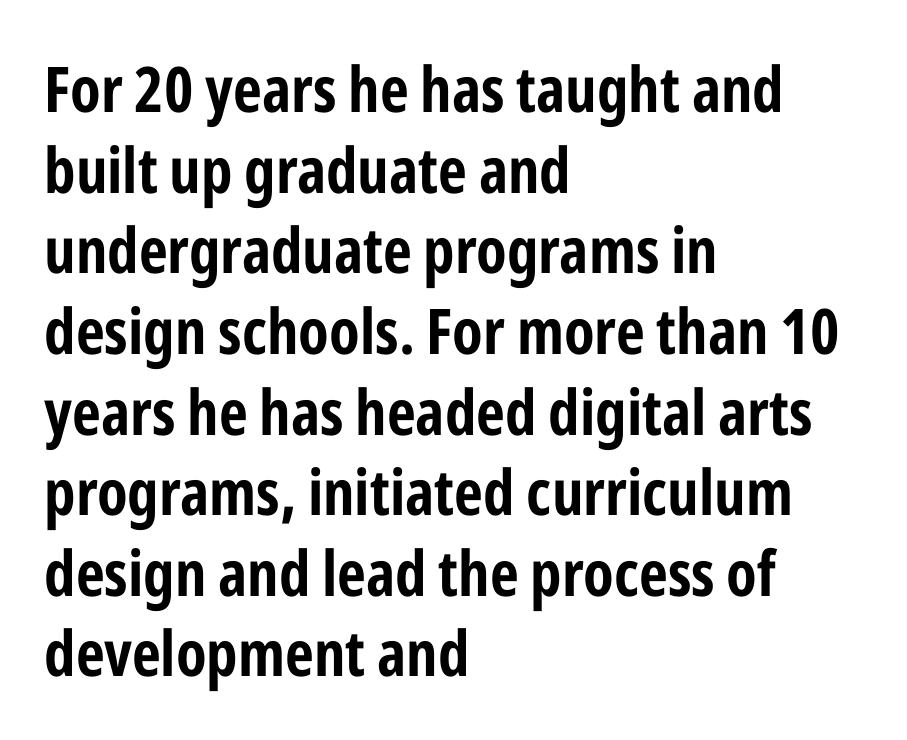
The image shows 63 px condensed sans-serif type, upright; set left-aligned, normal line spacing (1.28x), normal letter spacing, not underlined; low stroke contrast and a medium x-height.
